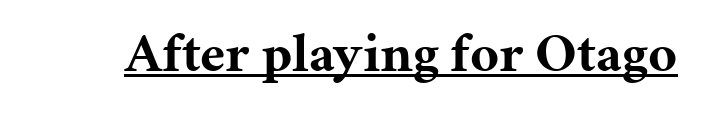
The specimen reads as upright at a glance. How heavy is the stroke? Heavy — this is a bold. The typeface chosen for these lines features serifs. Each letter keeps its own natural width here, so spacing adapts to shape. Characters follow at the spacing the type designer built in. Does a line run under the words? Yes, clearly.
